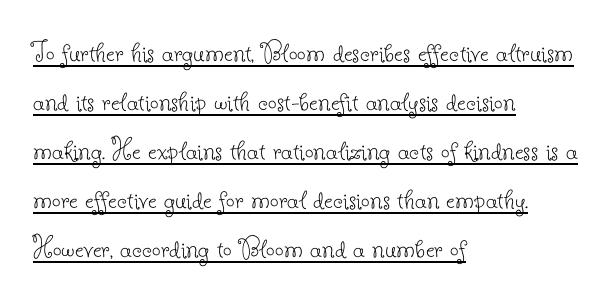
{"serif": "yes", "italic": "no", "bold": "no", "weight": "thin", "width": "normal", "stroke_contrast": "low", "x_height": "small", "monospaced": "no", "underline": "yes", "align": "left", "line_spacing": "normal", "line_spacing_ratio": 1.58, "letter_spacing": "normal", "letter_spacing_em": 0.0, "glyph_px": 31}
